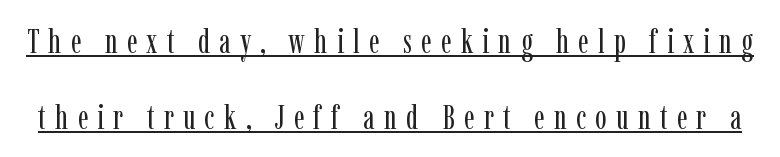
Tracking here is generous; glyphs stand well apart from one another. A typographer would call this underscored text. Airy leading. Think of a printed novel: that variable character pitch is what you see here. Quick note: not italic, upright.
